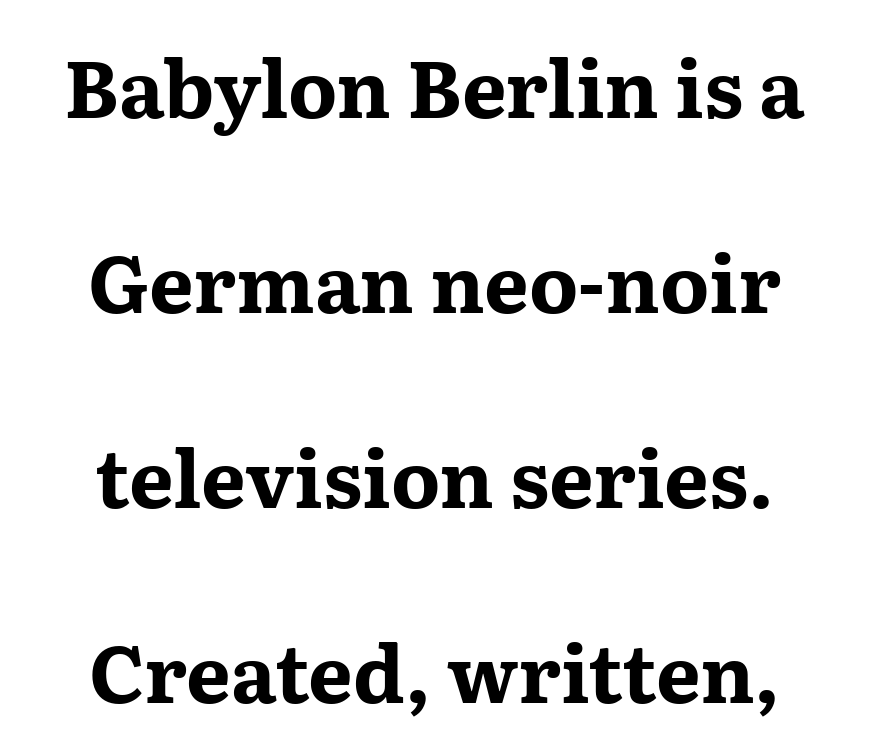
The image shows 79 px bold, wide serif type, upright; set centered, loose line spacing (2.47x), normal letter spacing, not underlined; medium stroke contrast and a medium x-height.
